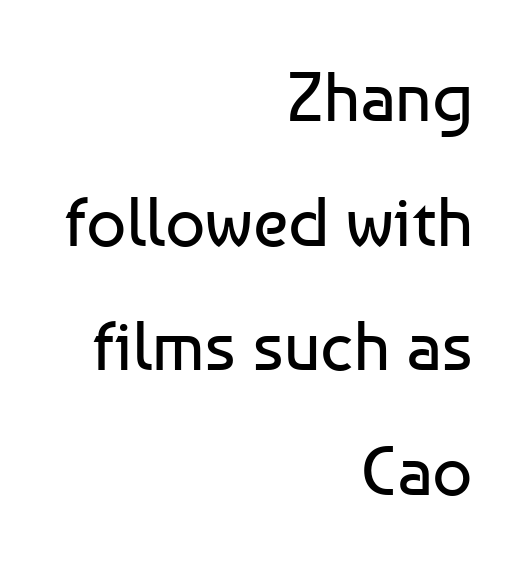
Letter spacing: default. No italicization has been applied; the sample stays upright. Does the type have serifs? No, each stem ends abruptly. Leftover space on each line is placed entirely before the opening word. A bare baseline throughout the passage.
